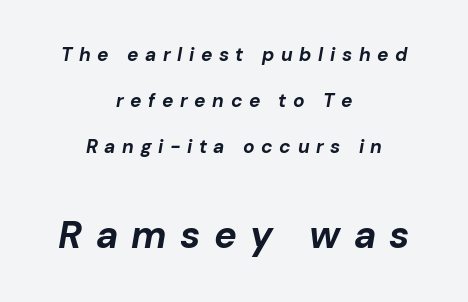
The image shows 38 px bold type, italic (leaning right); set centered, loose line spacing (2.41x), unusually wide letter spacing (+0.35 em), not underlined; the second (bottom) block is 2.0x larger; low stroke contrast and a medium x-height.
